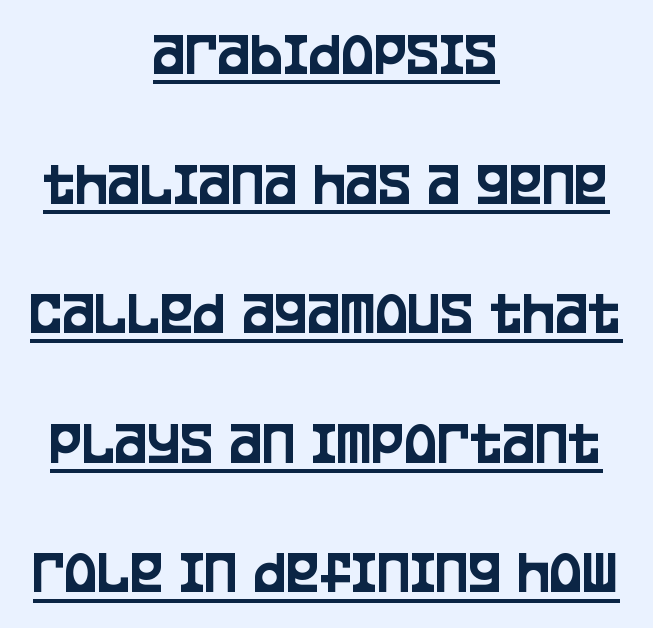
Somebody hit Ctrl+U on this one — the words are underlined. Neither beginnings nor endings align; midpoints do. Letter spacing: default. Character widths vary here, with narrow letters taking less room than wide ones. Regarding serifs, this sample does without them.
